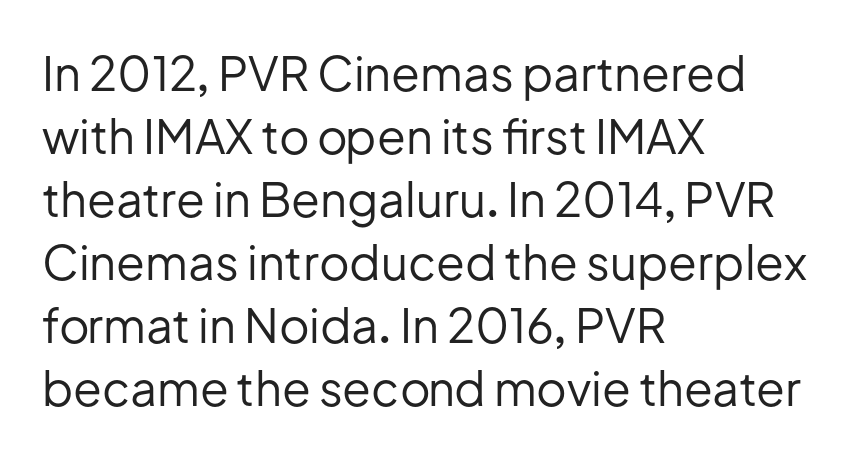
Q: Is the text bold? A: No.
Q: Is the text italic (slanted)? A: No, it is upright.
Q: Is the typeface a serif or a sans-serif typeface? A: Sans-serif.
Q: Is the text underlined? A: No.
Q: How is the paragraph aligned? A: Left-aligned.
Q: Is the spacing between letters normal or unusually wide? A: Normal.
Q: Is the spacing between lines tight, normal or loose? A: Normal.
Q: Width (condensed, normal, or wide)? A: Normal.
Q: Stroke contrast? A: Low.
Q: x-height? A: Medium.
Q: Monospaced? A: No.
